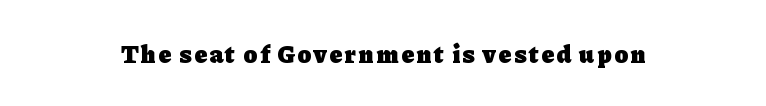
Q: Is the text bold? A: Yes.
Q: Is the text italic (slanted)? A: No, it is upright.
Q: Is the text underlined? A: No.
